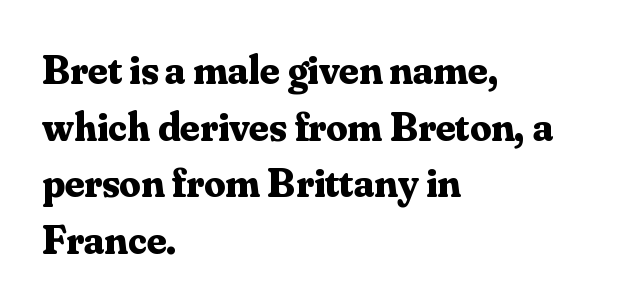
{"serif": "yes", "italic": "no", "bold": "yes", "weight": "bold", "width": "normal", "stroke_contrast": "medium", "x_height": "small", "monospaced": "no", "underline": "no", "align": "left", "line_spacing": "normal", "line_spacing_ratio": 1.35, "letter_spacing": "normal", "letter_spacing_em": 0.0, "glyph_px": 42}
